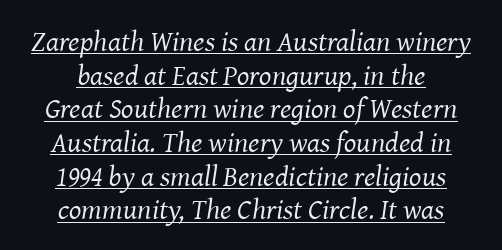
The image shows 29 px regular-weight serif type, italic (leaning right); set centered, line spacing 1.16x, normal letter spacing, underlined; medium stroke contrast and a medium x-height.
